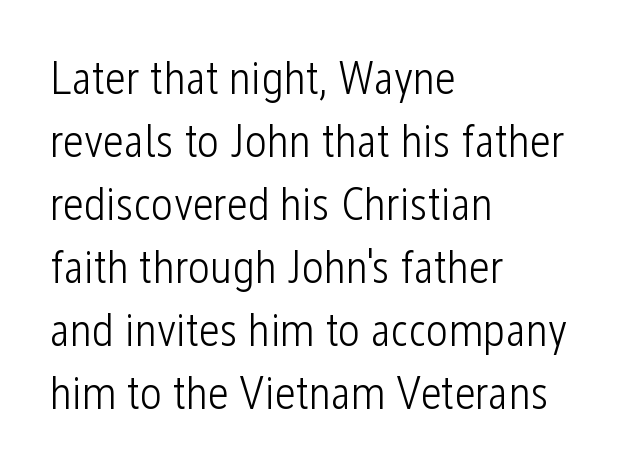
{"serif": "no", "italic": "no", "bold": "no", "weight": "light", "width": "condensed", "stroke_contrast": "low", "x_height": "medium", "monospaced": "no", "underline": "no", "align": "left", "line_spacing": "normal", "line_spacing_ratio": 1.34, "letter_spacing": "normal", "letter_spacing_em": 0.0, "glyph_px": 47}
